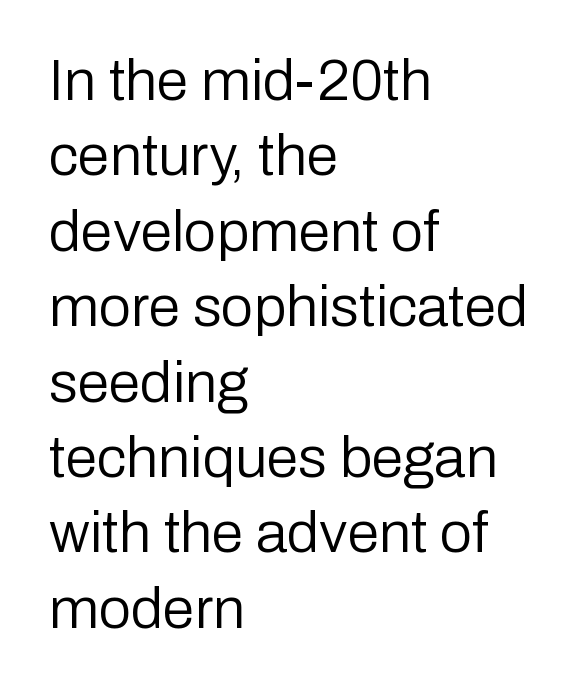
Q: Is the text bold? A: No.
Q: Is the text italic (slanted)? A: No, it is upright.
Q: Is the typeface a serif or a sans-serif typeface? A: Sans-serif.
Q: Is the text underlined? A: No.
Q: How is the paragraph aligned? A: Left-aligned.
Q: Is the spacing between letters normal or unusually wide? A: Normal.
Q: Is the spacing between lines tight, normal or loose? A: Normal.
Q: Width (condensed, normal, or wide)? A: Normal.
Q: Stroke contrast? A: Low.
Q: x-height? A: Medium.
Q: Monospaced? A: No.
